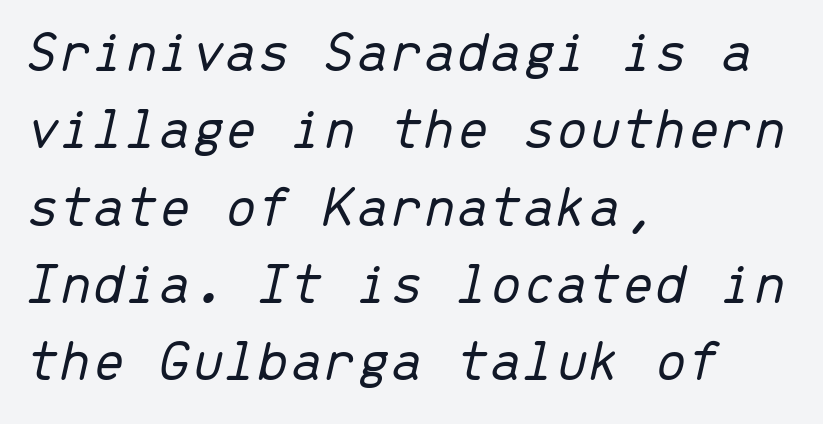
Q: Is the text bold? A: No.
Q: Is the text italic (slanted)? A: Yes, it leans right by about 13 degrees.
Q: Is the text underlined? A: No.
Q: How is the paragraph aligned? A: Left-aligned.
Q: Is the spacing between letters normal or unusually wide? A: Normal.
Q: Is the spacing between lines tight, normal or loose? A: Normal.
Q: Width (condensed, normal, or wide)? A: Normal.
Q: Stroke contrast? A: Low.
Q: x-height? A: Medium.
Q: Monospaced? A: Yes.
